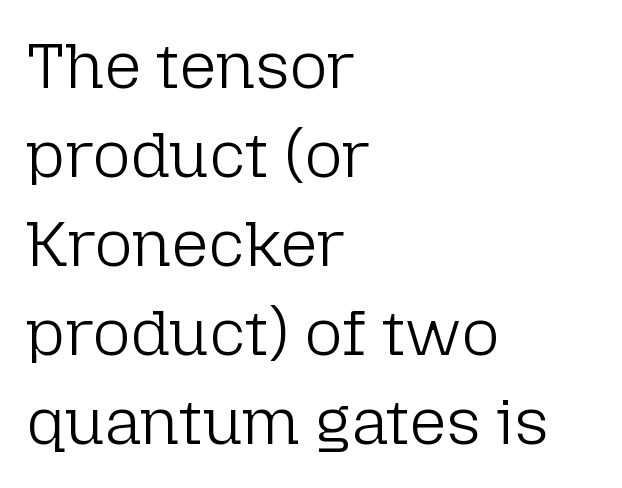
The gap between lines stays unmarked. Students, note that the glyphs here touch the page at normal intervals. Layout note: lines flush left. Are there feet on the stems? There aren't — it's a sans. Honestly, the row spacing looks completely unremarkable.
